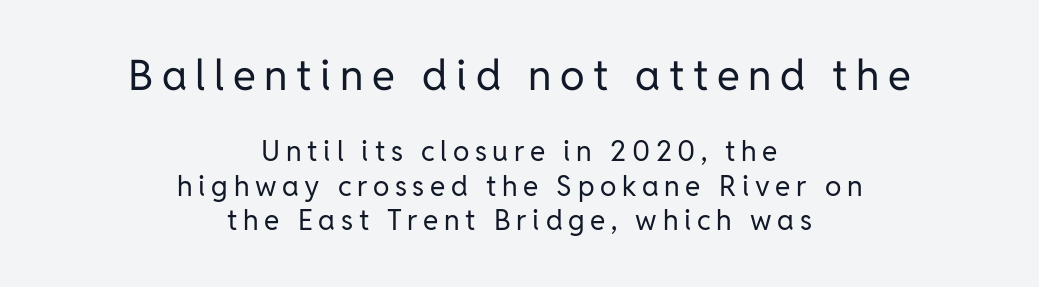
The image shows 42 px regular-weight sans-serif type, upright; set centered, line spacing 1.23x, unusually wide letter spacing (+0.2 em), not underlined; the first (top) block is 1.5x larger; low stroke contrast and a medium x-height.
